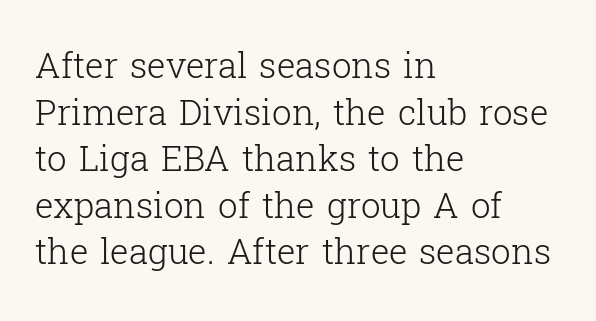
The foot of each line stays bare and open. This sample is left-justified, so line endings fall wherever the words run out. This rendering employs a face with finishing strokes, i.e., a serif. Notice how descenders clear the ascenders below comfortably — that's standard leading. On a weight scale, this lands at 450 or below.
